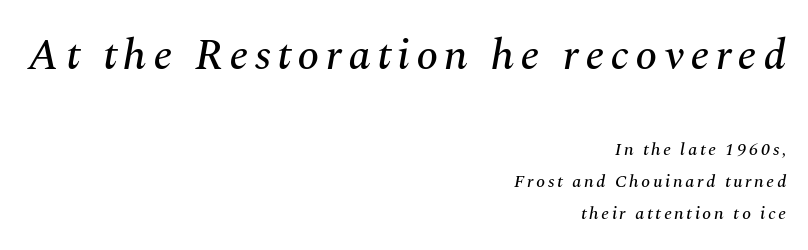
The passage shown begins with its larger block and ends with its smaller one. The rendering anchors every line to the right-hand side. Note the varied advance widths — an 'i' is clearly narrower than an 'm'. Typographically, this falls in the serif category. These lines were composed using italics.
